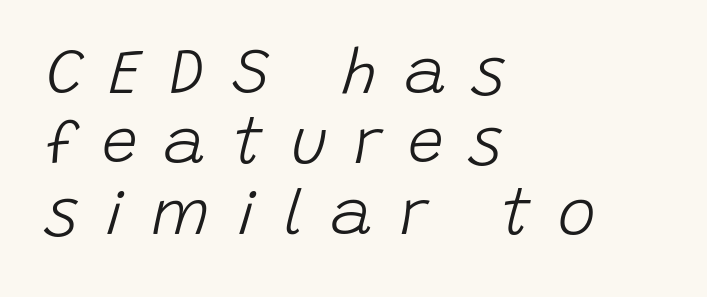
Q: Is the text bold? A: No.
Q: Is the text italic (slanted)? A: Yes, it leans right by about 15 degrees.
Q: Is the text underlined? A: No.
Q: How is the paragraph aligned? A: Left-aligned.
Q: Is the spacing between letters normal or unusually wide? A: Unusually wide.
Q: Is the spacing between lines tight, normal or loose? A: Tight.
Q: Width (condensed, normal, or wide)? A: Normal.
Q: Stroke contrast? A: Low.
Q: x-height? A: Large.
Q: Monospaced? A: No.
